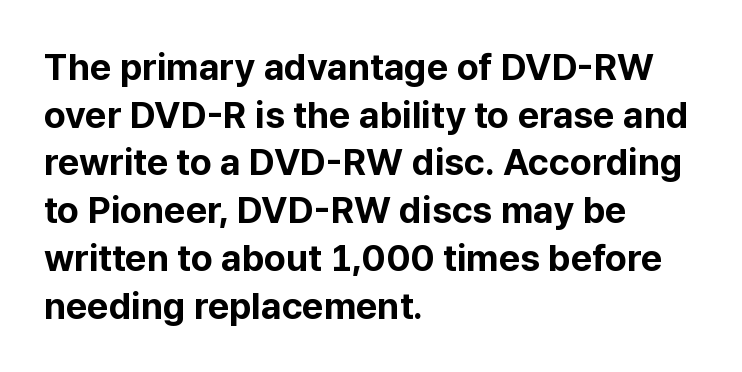
{"serif": "no", "italic": "no", "bold": "yes", "weight": "bold", "width": "normal", "stroke_contrast": "low", "x_height": "medium", "monospaced": "no", "underline": "no", "align": "left", "line_spacing": "normal", "line_spacing_ratio": 1.29, "letter_spacing": "normal", "letter_spacing_em": 0.0, "glyph_px": 37}
